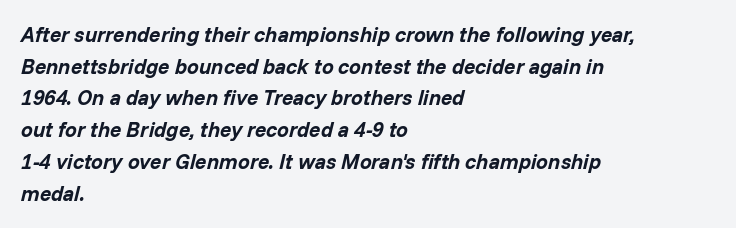
{"italic": "yes", "lean": "right", "slant_degrees": 14, "bold": "yes", "underline": "no", "align": "left", "line_spacing": "normal", "line_spacing_ratio": 1.51, "letter_spacing": "normal", "letter_spacing_em": 0.0, "glyph_px": 21}
